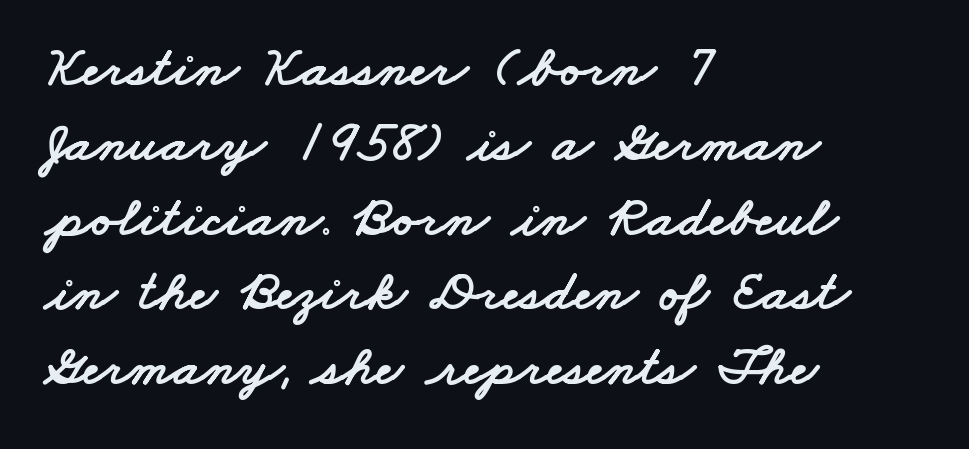
{"serif": "no", "width": "wide", "stroke_contrast": "low", "x_height": "small", "monospaced": "no", "underline": "no", "align": "left", "line_spacing": "normal", "line_spacing_ratio": 1.29, "letter_spacing": "normal", "letter_spacing_em": 0.0, "glyph_px": 58}
